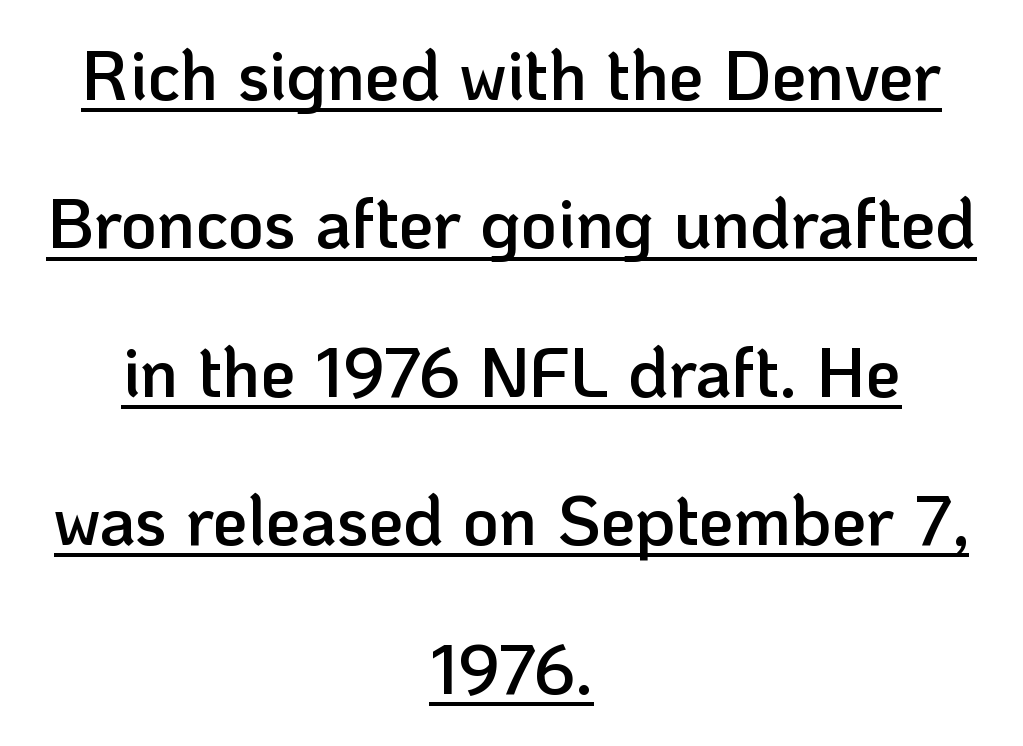
The image shows 70 px semibold sans-serif type, upright; set centered, loose line spacing (2.12x), normal letter spacing, underlined; low stroke contrast and a medium x-height.
